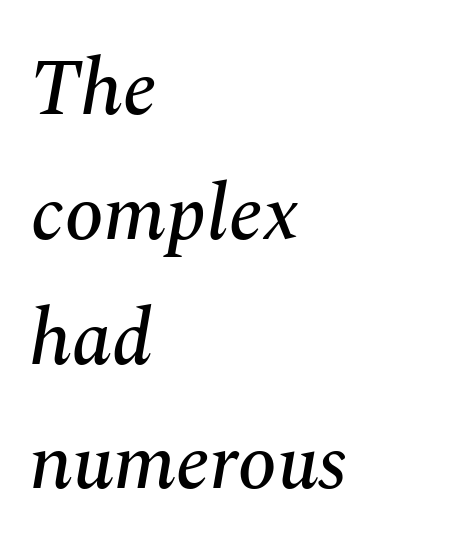
The image shows 79 px serif type, italic (leaning right); set left-aligned, normal line spacing (1.58x), normal letter spacing, not underlined; medium stroke contrast and a medium x-height.
